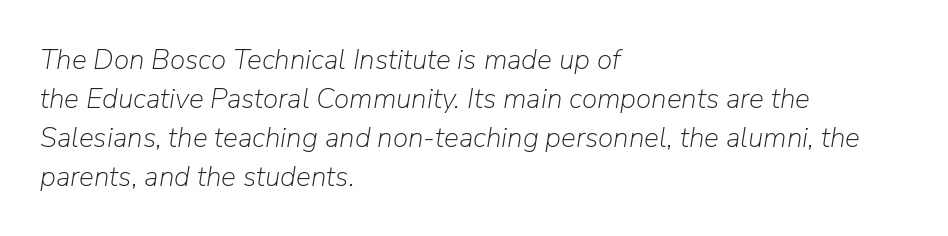
Q: Is the text bold? A: No.
Q: Is the text italic (slanted)? A: Yes, it leans right by about 9 degrees.
Q: Is the text underlined? A: No.
Q: How is the paragraph aligned? A: Left-aligned.
Q: Is the spacing between letters normal or unusually wide? A: Normal.
Q: Is the spacing between lines tight, normal or loose? A: Normal.
Q: Width (condensed, normal, or wide)? A: Normal.
Q: Stroke contrast? A: Low.
Q: x-height? A: Medium.
Q: Monospaced? A: No.
